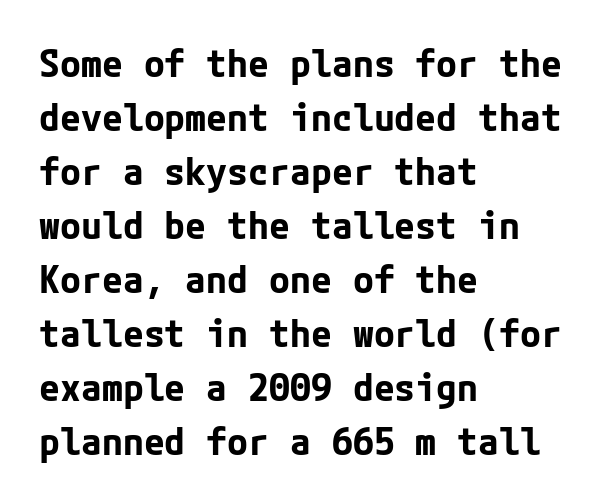
{"serif": "no", "italic": "no", "bold": "yes", "weight": "bold", "width": "normal", "stroke_contrast": "low", "x_height": "medium", "underline": "no", "align": "left", "line_spacing": "normal", "line_spacing_ratio": 1.42, "letter_spacing": "normal", "letter_spacing_em": 0.0, "glyph_px": 38}
